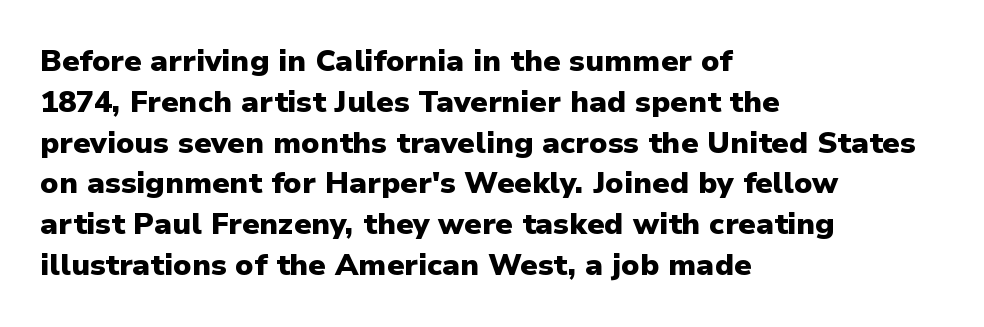
{"serif": "no", "italic": "no", "bold": "yes", "weight": "heavy", "width": "normal", "stroke_contrast": "low", "x_height": "medium", "monospaced": "no", "underline": "no", "align": "left", "line_spacing": "normal", "line_spacing_ratio": 1.36, "letter_spacing": "normal", "letter_spacing_em": 0.0, "glyph_px": 30}
